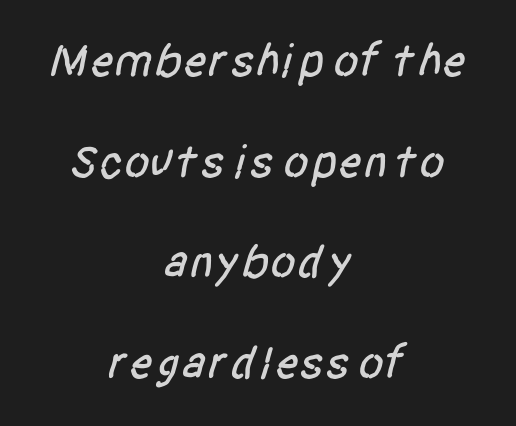
Rows of type keep a wide berth in the vertical direction. This sample has the flowing, uneven cadence of proportional lettering. What stands out about the letter spacing? Nothing — it is the standard amount. To sum up the face: it is a sans, with no serifs. Where is the straight margin? There isn't one; the lines are centered.
